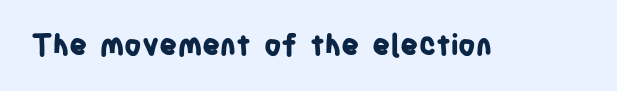
The rendering uses natural spacing where letterforms have individual widths. Note: no serifs on the glyphs. Caption: bold face, heavy strokes. The zone under the glyphs is completely vacant. This sample uses plain, unmodified letter spacing.
